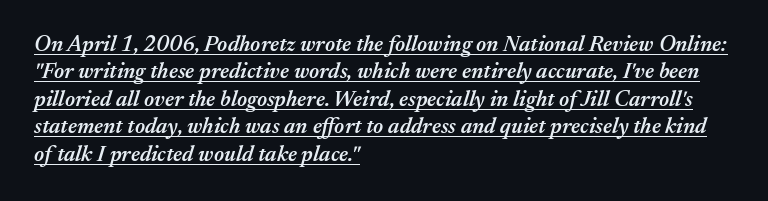
Q: Is the text bold? A: Semi-bold.
Q: Is the text italic (slanted)? A: Yes, it leans right by about 17 degrees.
Q: Is the text underlined? A: Yes.
Q: How is the paragraph aligned? A: Left-aligned.
Q: Is the spacing between letters normal or unusually wide? A: Normal.
Q: Is the spacing between lines tight, normal or loose? A: Normal.
